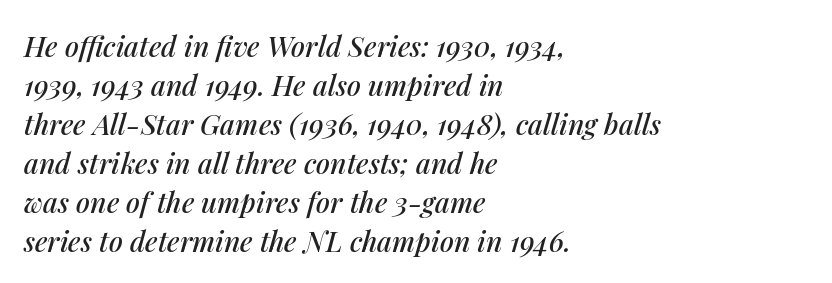
The image shows 28 px text type, italic (leaning right); set left-aligned, normal line spacing (1.39x), normal letter spacing, not underlined; medium stroke contrast and a medium x-height.
